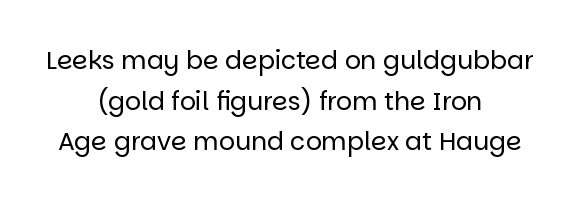
Words appear dense and cohesive because spacing is normal. Weight class: somewhere from thin through regular. No word sits above an underline. The setting favours the middle, as headings and verse often do. Whoever set this chose a conventional vertical rhythm.
